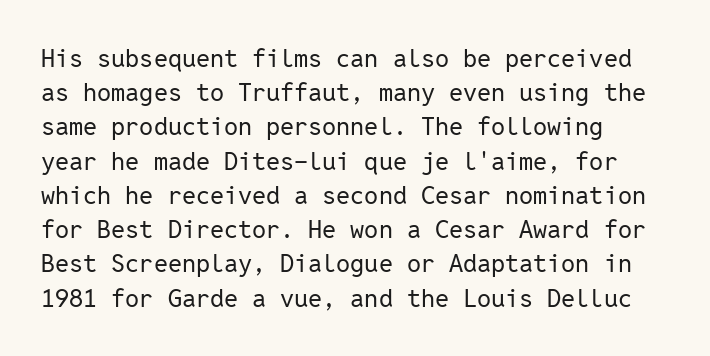
{"italic": "no", "bold": "no", "underline": "no", "align": "left", "line_spacing": "normal", "line_spacing_ratio": 1.37, "letter_spacing": "normal", "letter_spacing_em": 0.0, "glyph_px": 25}
